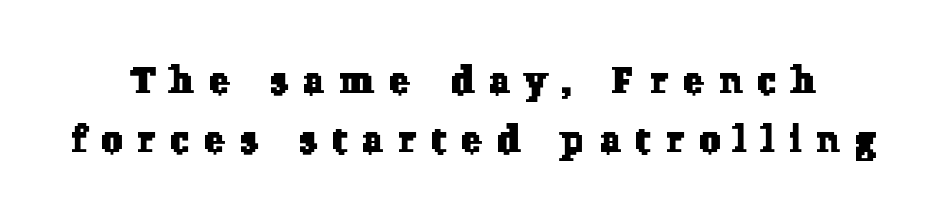
What kind of face is this? One with serifs. Check under the words: just untouched page. This block has exactly the height ordinary leading produces. Character widths vary here, with narrow letters taking less room than wide ones.
